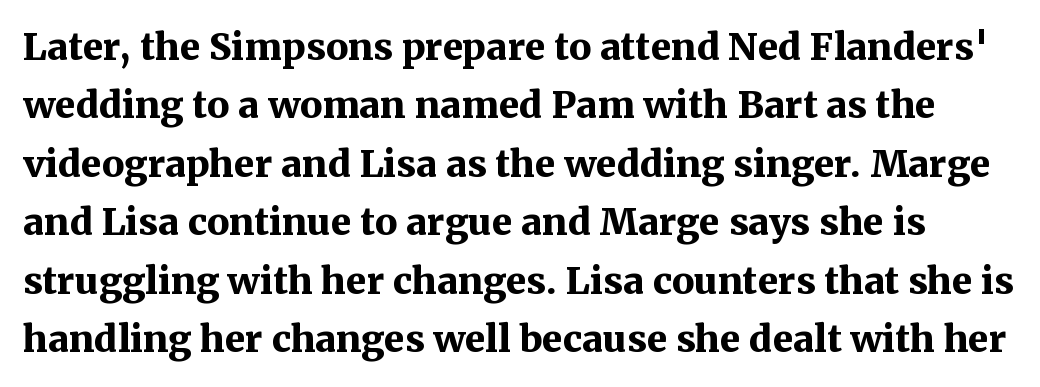
Q: Is the text bold? A: Yes.
Q: Is the text italic (slanted)? A: No, it is upright.
Q: Is the typeface a serif or a sans-serif typeface? A: Serif.
Q: Is the text underlined? A: No.
Q: Is the spacing between letters normal or unusually wide? A: Normal.
Q: Is the spacing between lines tight, normal or loose? A: Normal.
Q: Width (condensed, normal, or wide)? A: Normal.
Q: Stroke contrast? A: Medium.
Q: x-height? A: Medium.
Q: Monospaced? A: No.
